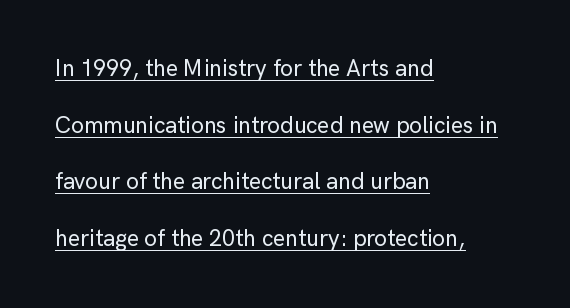
Underlined type. The specimen reads as upright at a glance. Leftover space on each line is placed entirely after the last word. Whoever set this chose breathing room over compactness in the vertical rhythm.
